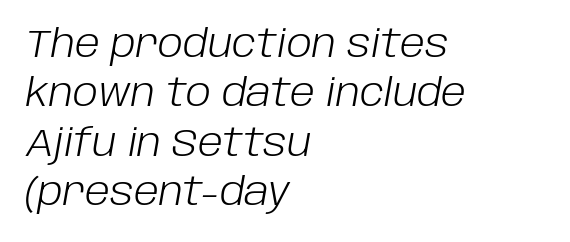
Q: Is the text bold? A: No.
Q: Is the text italic (slanted)? A: Yes, it leans right by about 10 degrees.
Q: Is the text underlined? A: No.
Q: How is the paragraph aligned? A: Left-aligned.
Q: Is the spacing between letters normal or unusually wide? A: Normal.
Q: Is the spacing between lines tight, normal or loose? A: Normal.
Q: Width (condensed, normal, or wide)? A: Normal.
Q: Stroke contrast? A: Low.
Q: x-height? A: Large.
Q: Monospaced? A: No.
